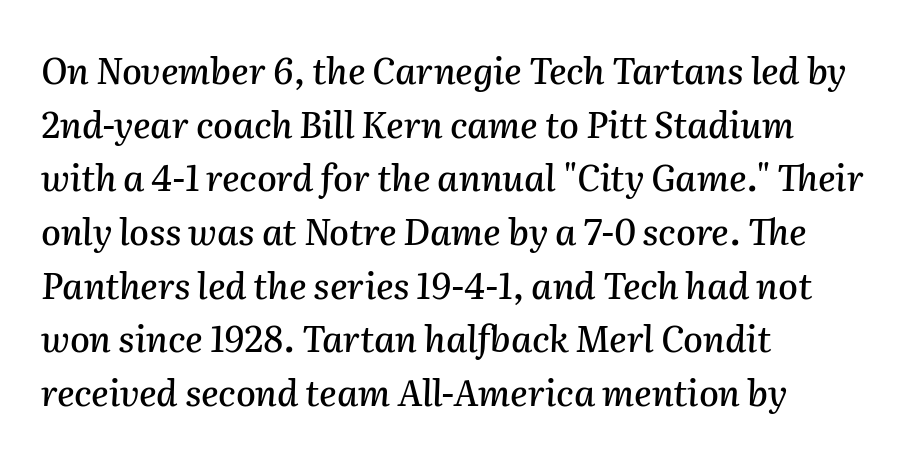
The image shows 36 px text type, italic (leaning right); set left-aligned, normal line spacing (1.49x), normal letter spacing, not underlined; medium stroke contrast and a medium x-height.
